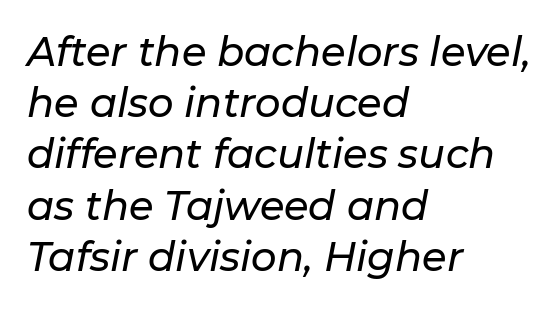
{"italic": "yes", "lean": "right", "slant_degrees": 11, "width": "normal", "stroke_contrast": "low", "x_height": "medium", "monospaced": "no", "underline": "no", "align": "left", "line_spacing": "normal", "line_spacing_ratio": 1.28, "letter_spacing": "normal", "letter_spacing_em": 0.0, "glyph_px": 40}
